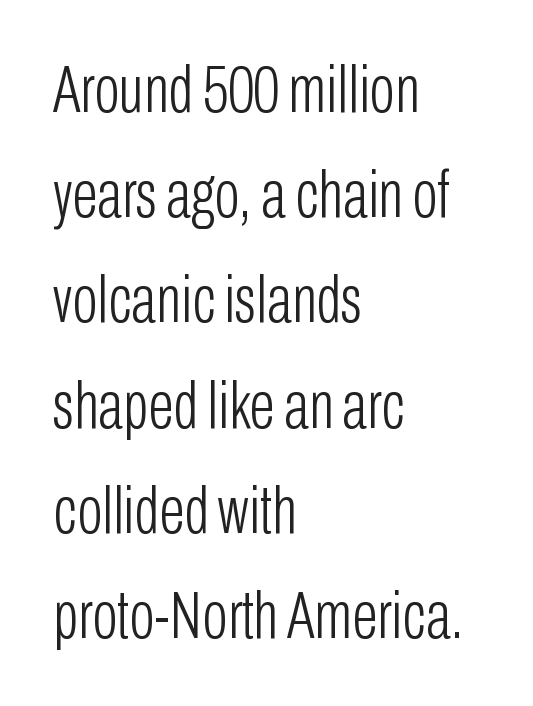
Q: Is the text bold? A: No.
Q: Is the text italic (slanted)? A: No, it is upright.
Q: Is the typeface a serif or a sans-serif typeface? A: Sans-serif.
Q: Is the text underlined? A: No.
Q: How is the paragraph aligned? A: Left-aligned.
Q: Is the spacing between letters normal or unusually wide? A: Normal.
Q: Is the spacing between lines tight, normal or loose? A: Normal.
Q: Width (condensed, normal, or wide)? A: Condensed.
Q: Stroke contrast? A: Low.
Q: x-height? A: Medium.
Q: Monospaced? A: No.
